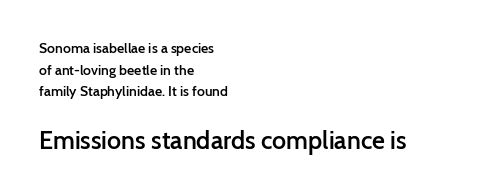
The letterforms sit shoulder to shoulder at normal distance. Rendered with straight, roman letterforms. Emphasis by weight is partial: semibold. The baseline area is clear. If you measured baseline to baseline, you'd find a middling distance. These two chunks differ in scale, with the bottom chunk taking the larger measure.
